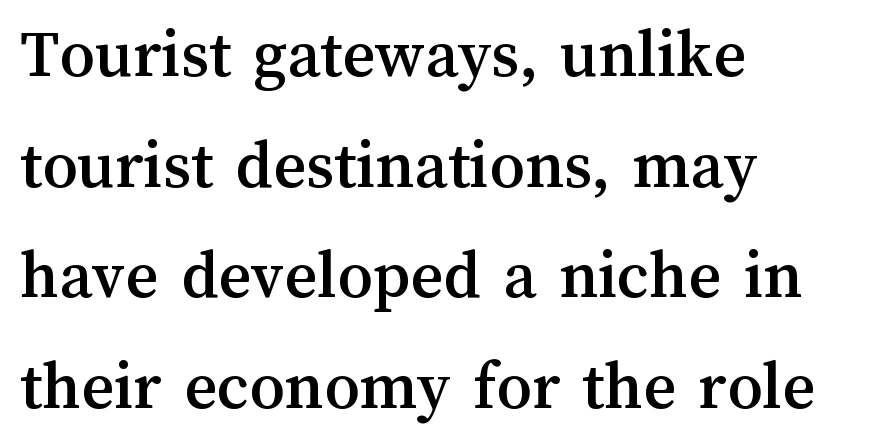
Q: Is the text italic (slanted)? A: No, it is upright.
Q: Is the text underlined? A: No.
Q: How is the paragraph aligned? A: Left-aligned.
Q: Is the spacing between letters normal or unusually wide? A: Normal.
Q: Is the spacing between lines tight, normal or loose? A: Normal.
Q: Width (condensed, normal, or wide)? A: Normal.
Q: Stroke contrast? A: Medium.
Q: x-height? A: Medium.
Q: Monospaced? A: No.
